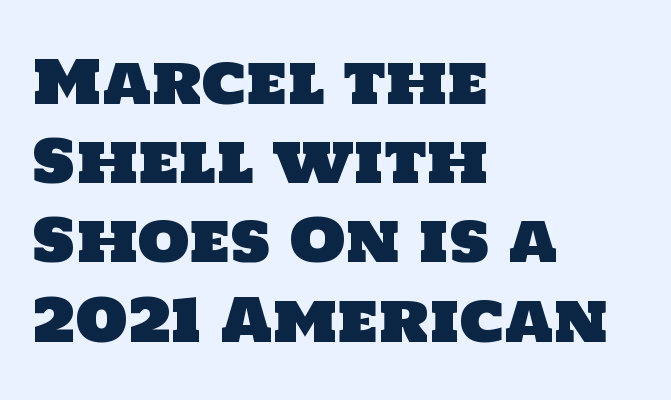
{"serif": "no", "width": "normal", "stroke_contrast": "low", "x_height": "large", "monospaced": "no", "underline": "no", "align": "left", "line_spacing": "normal", "line_spacing_ratio": 1.32, "letter_spacing": "normal", "letter_spacing_em": 0.0, "glyph_px": 60}
